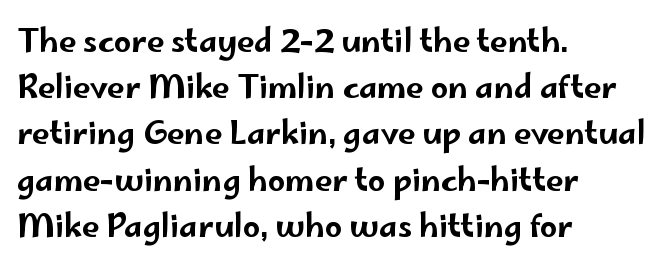
The rendering uses natural spacing where letterforms have individual widths. The space beneath each line is pristine and unruled. No feet cap the strokes, marking this as sans-serif type. Rendered with straight, roman letterforms.
